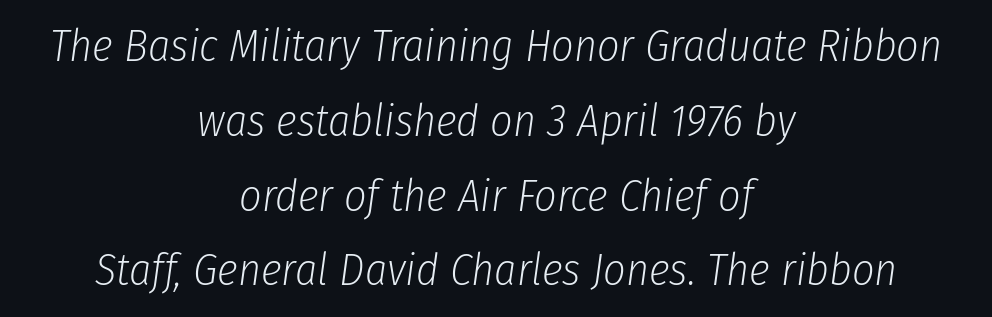
Q: Is the text bold? A: No.
Q: Is the text italic (slanted)? A: Yes, it leans right by about 8 degrees.
Q: Is the text underlined? A: No.
Q: How is the paragraph aligned? A: Centered.
Q: Is the spacing between letters normal or unusually wide? A: Normal.
Q: Is the spacing between lines tight, normal or loose? A: Normal.
Q: Width (condensed, normal, or wide)? A: Condensed.
Q: Stroke contrast? A: Low.
Q: x-height? A: Medium.
Q: Monospaced? A: No.
